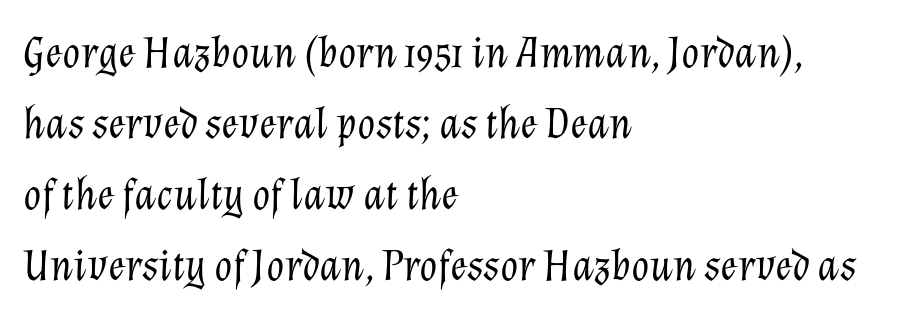
Is there much room between lines? A standard amount, neither cramped nor airy. Weight: not bold — regular or lighter. A bare baseline throughout the passage. The rendering applies a slant to the glyphs.
